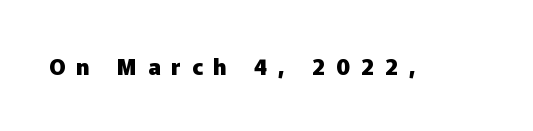
The letters stand upright; this is a roman face. On the weight axis this lands at bold, roughly 700. This rendering features lettering with no underline. Caption: expanded tracking, letters set apart.
